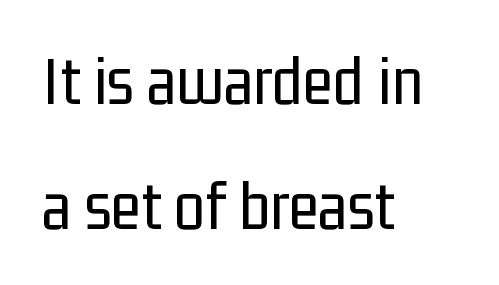
Upright lettering throughout. Typeset ragged right — the left edge is the straight one. The zone under the glyphs is completely vacant. The font is comparable to plain body text, perhaps lighter. I'd call this a sans setting — the letters go barefoot. The tracking reads as untouched default to a designer's eye.
